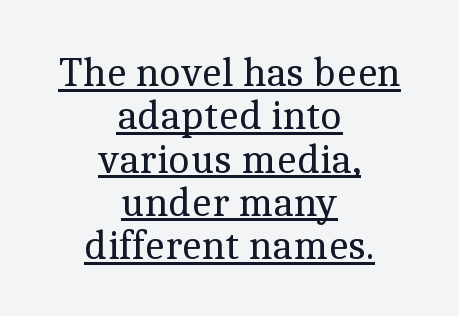
Q: Is the text bold? A: No.
Q: Is the text italic (slanted)? A: No, it is upright.
Q: Is the typeface a serif or a sans-serif typeface? A: Serif.
Q: Is the text underlined? A: Yes.
Q: How is the paragraph aligned? A: Centered.
Q: Is the spacing between letters normal or unusually wide? A: Normal.
Q: Is the spacing between lines tight, normal or loose? A: Tight.
Q: Width (condensed, normal, or wide)? A: Normal.
Q: x-height? A: Medium.
Q: Monospaced? A: No.
